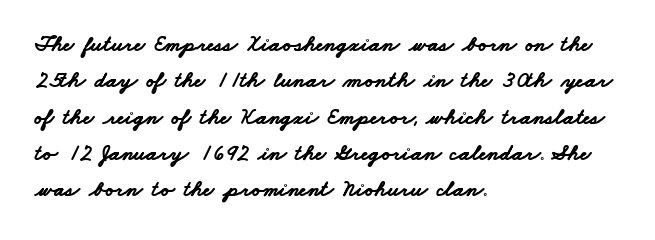
{"bold": "yes", "underline": "no", "align": "left", "line_spacing": "normal", "line_spacing_ratio": 1.58, "letter_spacing": "normal", "letter_spacing_em": 0.0, "glyph_px": 23}
